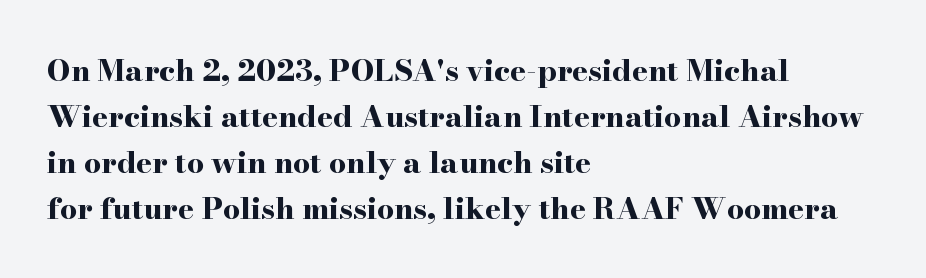
{"serif": "yes", "italic": "no", "bold": "yes", "weight": "bold", "width": "wide", "stroke_contrast": "high", "x_height": "small", "monospaced": "no", "underline": "no", "align": "left", "line_spacing": "normal", "line_spacing_ratio": 1.53, "letter_spacing": "normal", "letter_spacing_em": 0.0, "glyph_px": 30}
